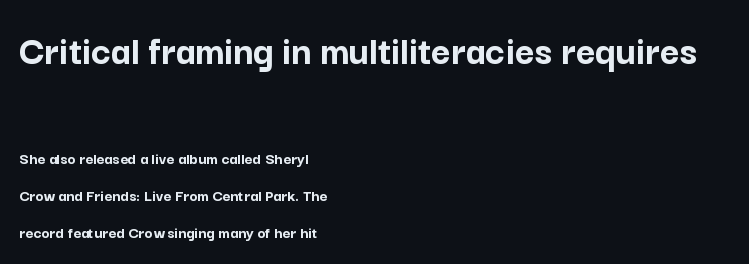
The image shows 42 px semibold sans-serif type, upright; set left-aligned, loose line spacing (2.19x), normal letter spacing, not underlined; the first (top) block is 2.47x larger; low stroke contrast and a medium x-height.
